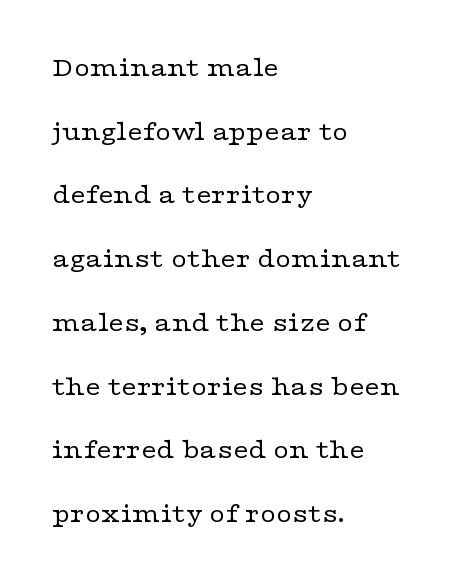
The image shows 27 px text type, upright; set left-aligned, loose line spacing (2.36x), normal letter spacing, not underlined.
